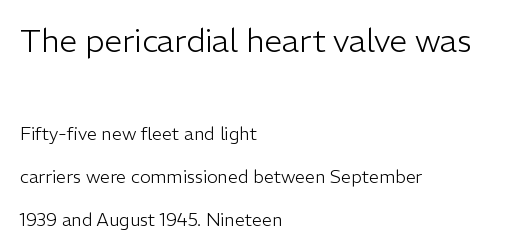
{"serif": "no", "italic": "no", "bold": "no", "weight": "light", "width": "normal", "stroke_contrast": "low", "x_height": "medium", "monospaced": "no", "underline": "no", "align": "left", "line_spacing": "loose", "line_spacing_ratio": 2.39, "letter_spacing": "normal", "letter_spacing_em": 0.0, "larger_block": "first", "size_ratio": 1.78, "glyph_px": 32}
